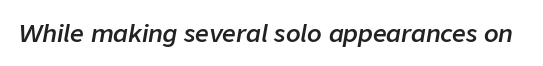
The glyphs are unaccompanied by any horizontal stroke below them. Caption: standard tracking, unaltered. Heft: intermediate — a semibold. Notice how the stems are inclined rather than vertical — that's the hallmark of italics.
